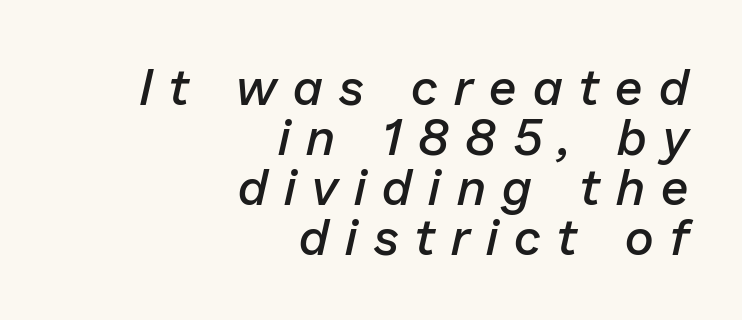
The image shows 50 px semibold type, italic (leaning right); set right-aligned, tight line spacing (1.0x), unusually wide letter spacing (+0.33 em), not underlined; low stroke contrast and a medium x-height.
